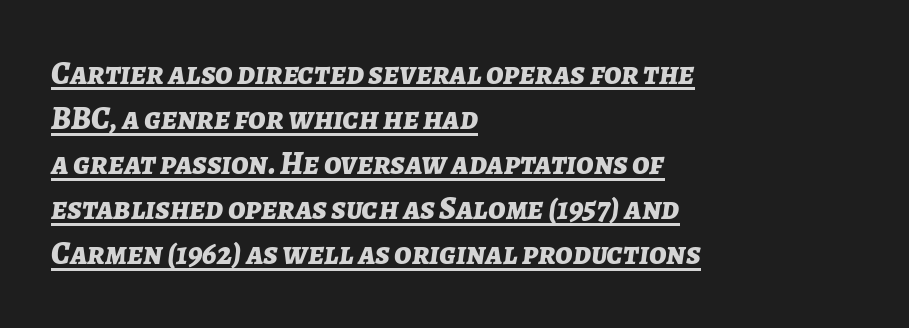
Q: Is the text bold? A: Yes.
Q: Is the text italic (slanted)? A: Yes, it leans right by about 7 degrees.
Q: Is the text underlined? A: Yes.
Q: How is the paragraph aligned? A: Left-aligned.
Q: Is the spacing between letters normal or unusually wide? A: Normal.
Q: Is the spacing between lines tight, normal or loose? A: Normal.
Q: Width (condensed, normal, or wide)? A: Normal.
Q: Stroke contrast? A: Low.
Q: x-height? A: Medium.
Q: Monospaced? A: No.
